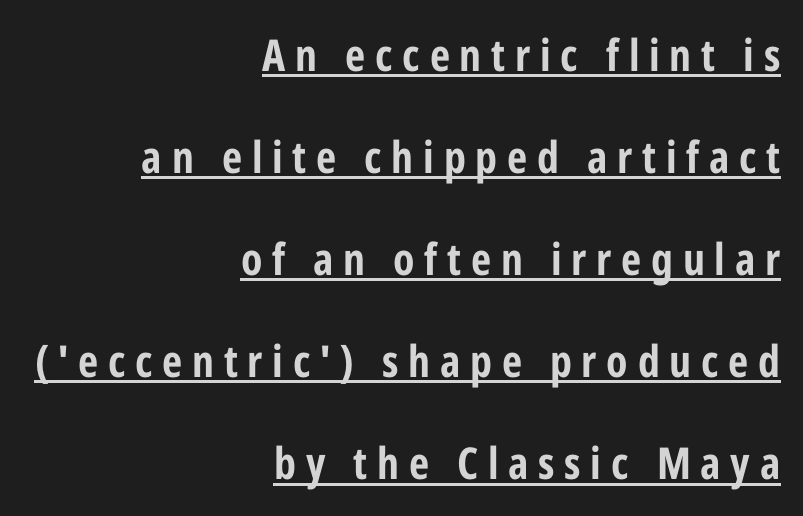
Q: Is the text bold? A: Yes.
Q: Is the text italic (slanted)? A: No, it is upright.
Q: Is the typeface a serif or a sans-serif typeface? A: Sans-serif.
Q: Is the text underlined? A: Yes.
Q: How is the paragraph aligned? A: Right-aligned.
Q: Is the spacing between letters normal or unusually wide? A: Unusually wide.
Q: Is the spacing between lines tight, normal or loose? A: Loose.
Q: Width (condensed, normal, or wide)? A: Condensed.
Q: Stroke contrast? A: Low.
Q: x-height? A: Medium.
Q: Monospaced? A: No.
